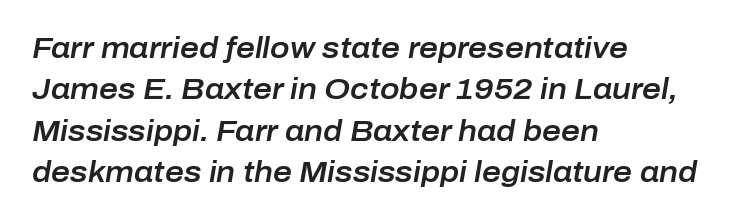
{"italic": "yes", "lean": "right", "slant_degrees": 10, "width": "normal", "stroke_contrast": "low", "x_height": "medium", "monospaced": "no", "underline": "no", "align": "left", "line_spacing": "normal", "line_spacing_ratio": 1.43, "letter_spacing": "normal", "letter_spacing_em": 0.0, "glyph_px": 29}
